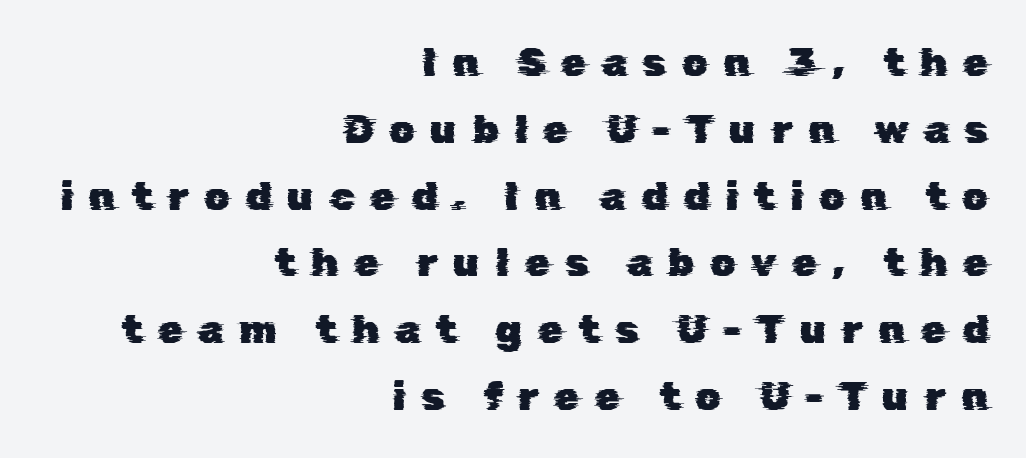
The image shows 40 px sans-serif type; set right-aligned, normal line spacing (1.67x), unusually wide letter spacing (+0.39 em), not underlined; low stroke contrast and a medium x-height.
